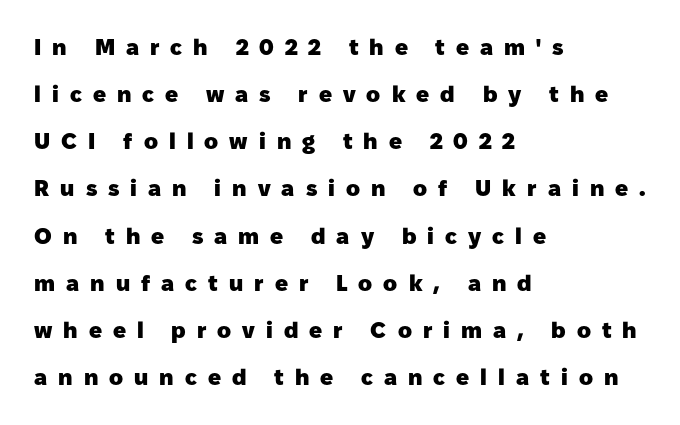
I'd describe the lettering as bold — thick and assertive. Teacher's note: observe the even left margin — that is flush-left alignment. Every character sits straight up, as roman type does. Tracking here is generous; glyphs stand well apart from one another. Unmarked baselines from the first word to the last. Quick note: interline space is abundant.
